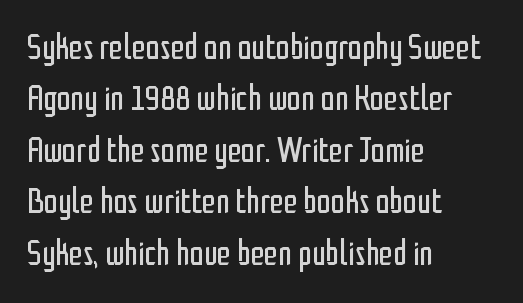
{"serif": "no", "italic": "no", "bold": "no", "weight": "regular", "width": "condensed", "stroke_contrast": "low", "x_height": "medium", "monospaced": "no", "underline": "no", "align": "left", "line_spacing": "normal", "line_spacing_ratio": 1.47, "letter_spacing": "normal", "letter_spacing_em": 0.0, "glyph_px": 35}
